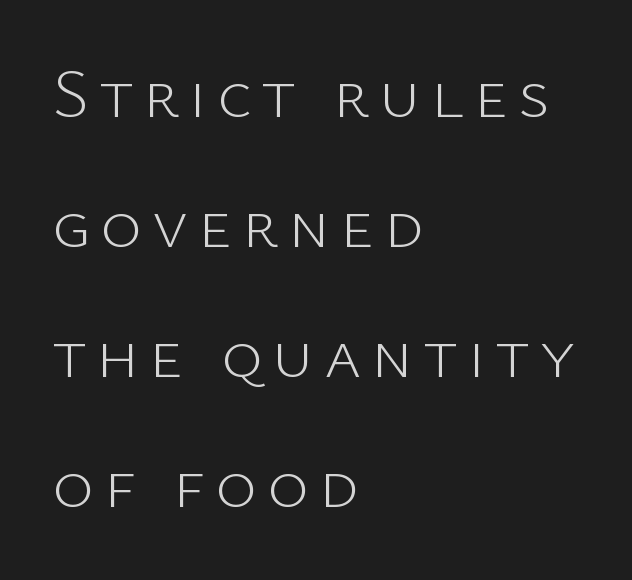
{"serif": "no", "italic": "no", "bold": "no", "weight": "light", "width": "normal", "stroke_contrast": "low", "x_height": "medium", "monospaced": "no", "underline": "no", "align": "left", "line_spacing_ratio": 1.83, "glyph_px": 71}
